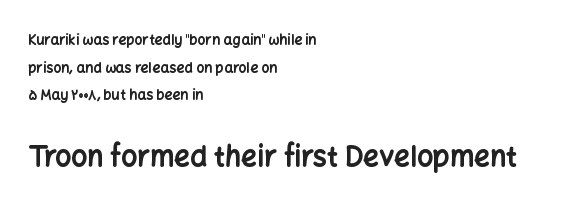
{"serif": "no", "italic": "no", "bold": "yes", "weight": "bold", "width": "normal", "stroke_contrast": "low", "x_height": "medium", "monospaced": "no", "underline": "no", "align": "left", "line_spacing": "loose", "line_spacing_ratio": 1.98, "letter_spacing": "normal", "letter_spacing_em": 0.0, "larger_block": "second", "size_ratio": 2.0, "glyph_px": 28}
